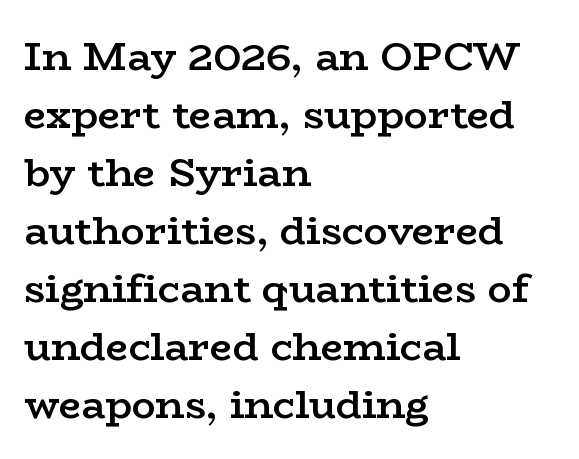
{"serif": "yes", "italic": "no", "bold": "semi", "weight": "semibold", "width": "wide", "stroke_contrast": "low", "x_height": "medium", "monospaced": "no", "underline": "no", "align": "left", "line_spacing": "normal", "line_spacing_ratio": 1.45, "letter_spacing": "normal", "letter_spacing_em": 0.0, "glyph_px": 40}
